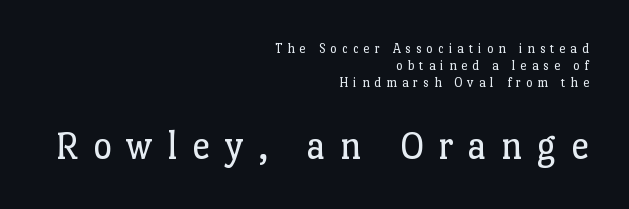
Look at the glyph heights: the lower group is clearly the bigger setting. Spacing verdict: proportional, widths tailored to each character. A quiet, ordinary-to-light weight characterises the typeface. The text block is weighted toward the right margin, trailing off unevenly leftward. The passage shown has open, widely tracked lettering throughout.
